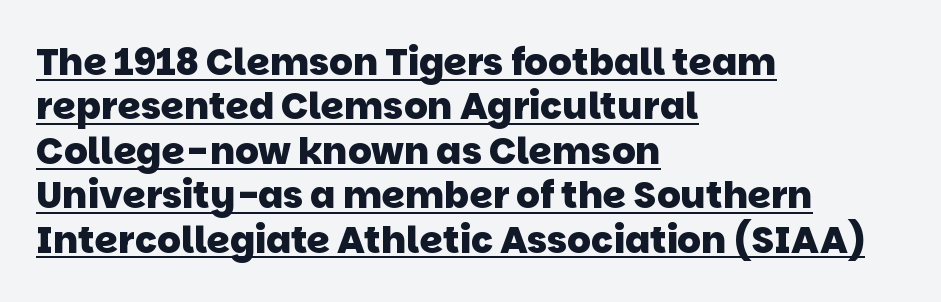
The image shows 37 px heavy sans-serif type; set left-aligned, line spacing 1.2x, normal letter spacing, underlined; low stroke contrast and a large x-height.
